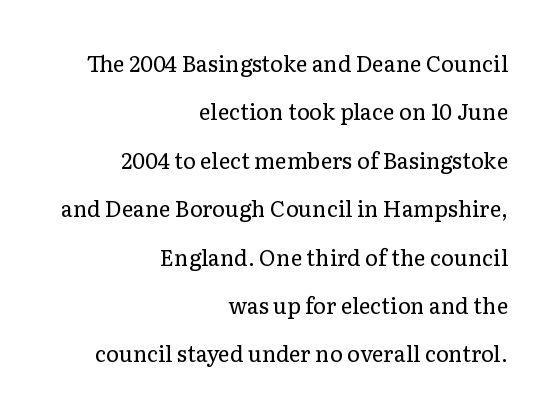
The image shows 22 px text type, upright; set right-aligned, loose line spacing (2.2x), normal letter spacing, not underlined.
